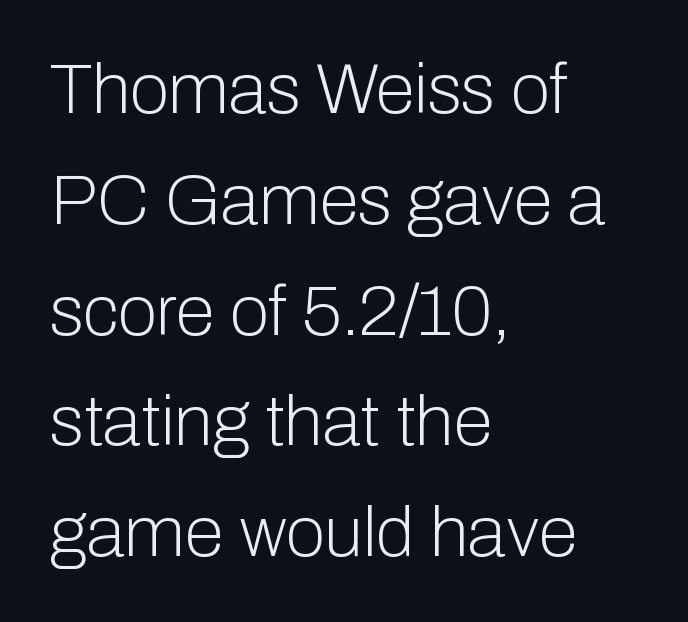
Q: Is the text bold? A: No.
Q: Is the text italic (slanted)? A: No, it is upright.
Q: Is the typeface a serif or a sans-serif typeface? A: Sans-serif.
Q: Is the text underlined? A: No.
Q: How is the paragraph aligned? A: Left-aligned.
Q: Is the spacing between letters normal or unusually wide? A: Normal.
Q: Is the spacing between lines tight, normal or loose? A: Normal.
Q: Width (condensed, normal, or wide)? A: Normal.
Q: Stroke contrast? A: Low.
Q: x-height? A: Medium.
Q: Monospaced? A: No.
